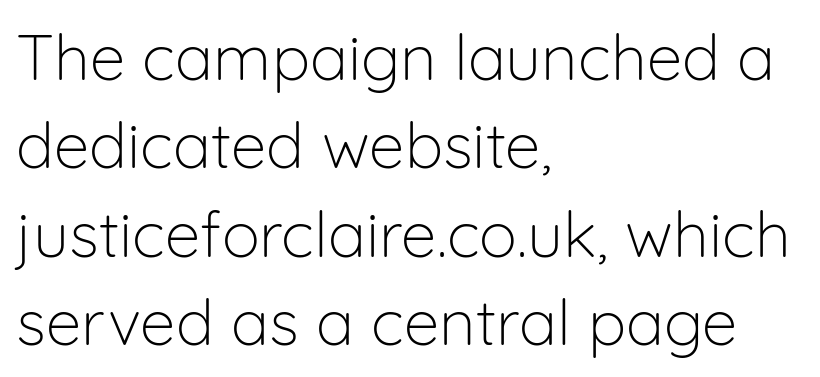
Q: Is the text bold? A: No.
Q: Is the text italic (slanted)? A: No, it is upright.
Q: Is the typeface a serif or a sans-serif typeface? A: Sans-serif.
Q: Is the text underlined? A: No.
Q: How is the paragraph aligned? A: Left-aligned.
Q: Is the spacing between letters normal or unusually wide? A: Normal.
Q: Is the spacing between lines tight, normal or loose? A: Normal.
Q: Width (condensed, normal, or wide)? A: Normal.
Q: Stroke contrast? A: Low.
Q: x-height? A: Medium.
Q: Monospaced? A: No.
